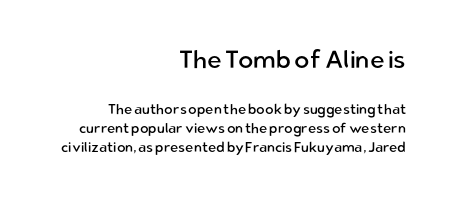
Lines of text with bare space underneath. Character size in the leading block exceeds that of the trailing block. No italicization has been applied; the sample stays upright. Does the leading feel generous? No, just average.
